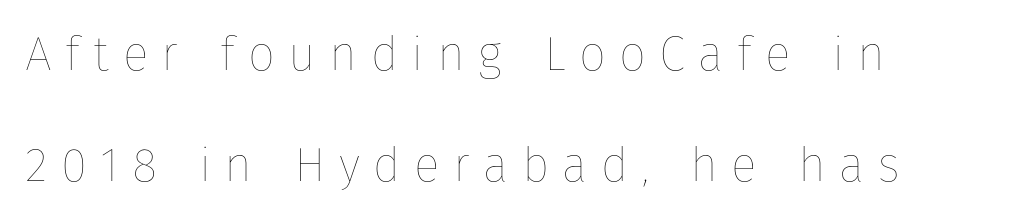
The image shows 48 px thin type, upright; set left-aligned, loose line spacing (2.31x), unusually wide letter spacing (+0.28 em), not underlined; low stroke contrast and a medium x-height.
